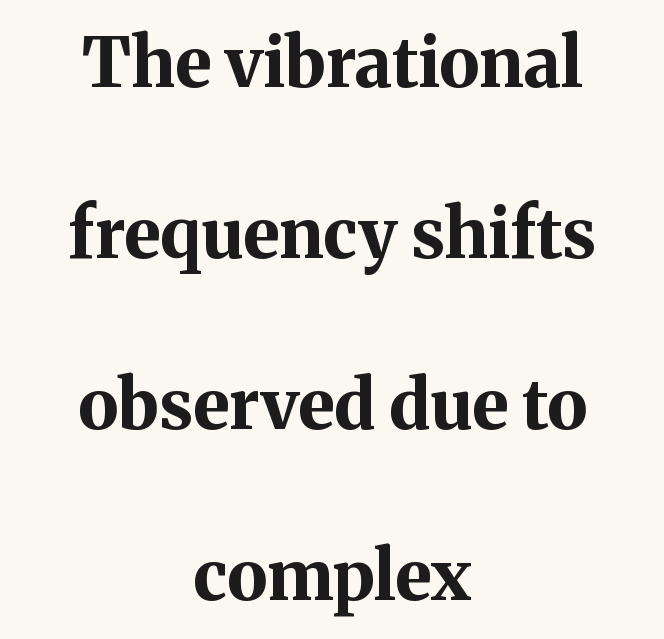
The image shows 69 px bold serif type, upright; set centered, loose line spacing (2.48x), normal letter spacing, not underlined; medium stroke contrast and a medium x-height.
